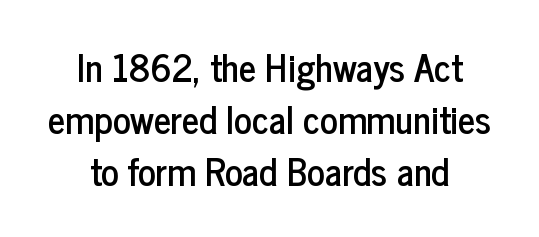
Q: Is the text italic (slanted)? A: No, it is upright.
Q: Is the typeface a serif or a sans-serif typeface? A: Sans-serif.
Q: Is the text underlined? A: No.
Q: How is the paragraph aligned? A: Centered.
Q: Is the spacing between letters normal or unusually wide? A: Normal.
Q: Is the spacing between lines tight, normal or loose? A: Normal.
Q: Width (condensed, normal, or wide)? A: Condensed.
Q: Stroke contrast? A: Low.
Q: x-height? A: Medium.
Q: Monospaced? A: No.
